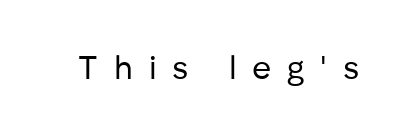
{"serif": "no", "italic": "no", "bold": "no", "weight": "regular", "width": "normal", "stroke_contrast": "low", "x_height": "medium", "monospaced": "no", "underline": "no", "letter_spacing": "wide", "letter_spacing_em": 0.48, "glyph_px": 33}
